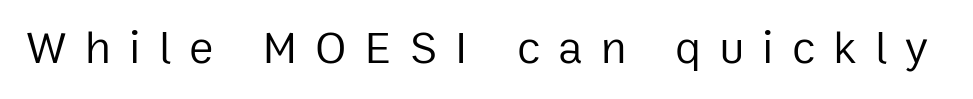
Q: Is the text bold? A: No.
Q: Is the text italic (slanted)? A: No, it is upright.
Q: Is the typeface a serif or a sans-serif typeface? A: Sans-serif.
Q: Is the text underlined? A: No.
Q: Is the spacing between letters normal or unusually wide? A: Unusually wide.
Q: Width (condensed, normal, or wide)? A: Normal.
Q: Stroke contrast? A: Low.
Q: x-height? A: Medium.
Q: Monospaced? A: No.
